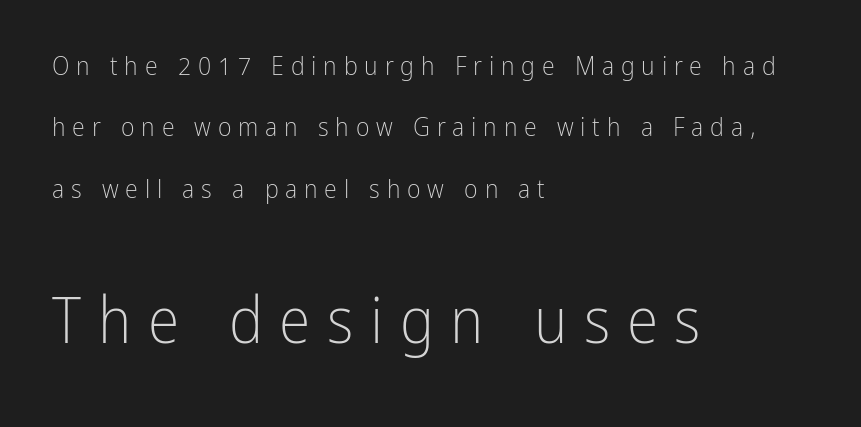
The image shows 64 px light, condensed sans-serif type, upright; set left-aligned, loose line spacing (2.36x), unusually wide letter spacing (+0.26 em), not underlined; the second (bottom) block is 2.46x larger; low stroke contrast and a medium x-height.
